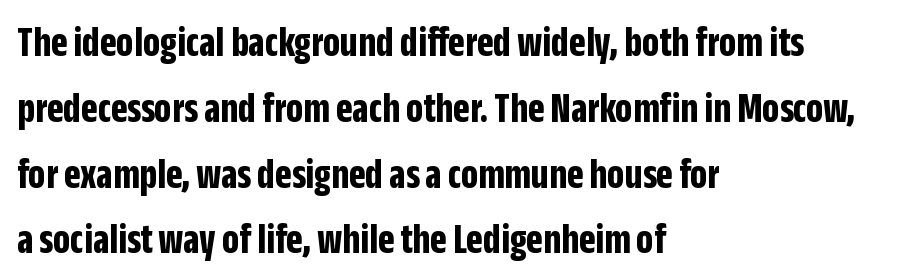
{"serif": "no", "italic": "no", "bold": "yes", "weight": "bold", "width": "condensed", "stroke_contrast": "low", "x_height": "large", "monospaced": "no", "underline": "no", "align": "left", "line_spacing": "normal", "line_spacing_ratio": 1.53, "letter_spacing": "normal", "letter_spacing_em": 0.0, "glyph_px": 43}
